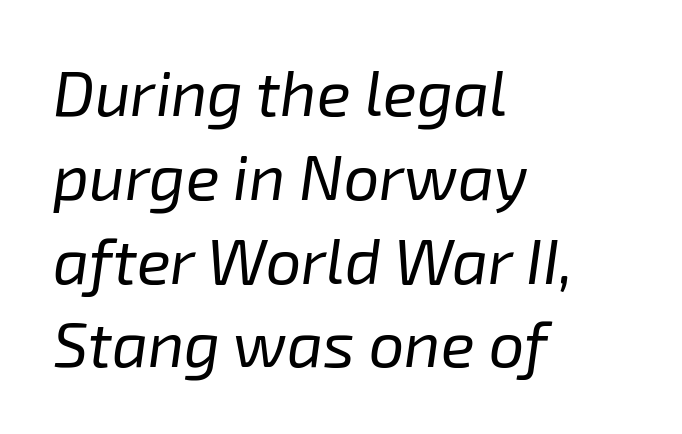
The image shows 63 px regular-weight type, italic (leaning right); set left-aligned, normal line spacing (1.33x), normal letter spacing, not underlined; low stroke contrast and a medium x-height.
